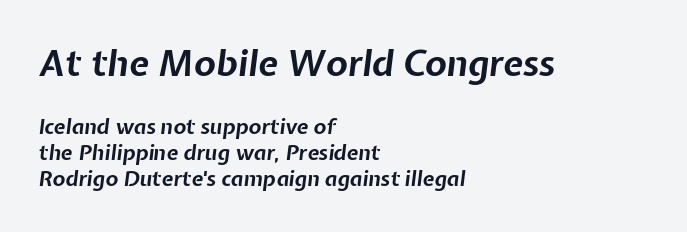
Caption: multi-line text, flush left, ragged right. Italic: yes, the glyphs are oblique. Line spacing here is normal. You get the large type first, then a drop to smaller type. The font is running at its bold setting.
